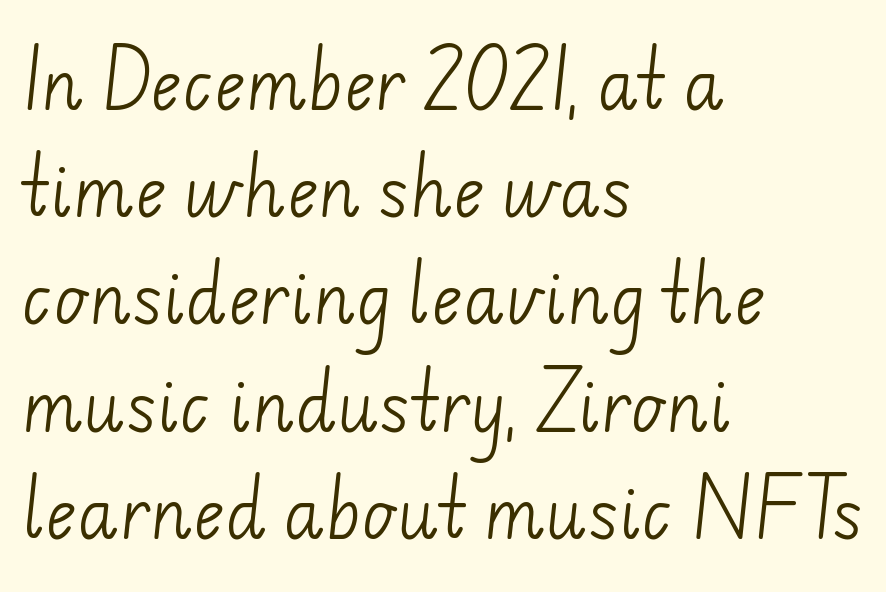
The image shows 67 px light sans-serif type; set left-aligned, normal line spacing (1.6x), normal letter spacing, not underlined; low stroke contrast and a small x-height.
